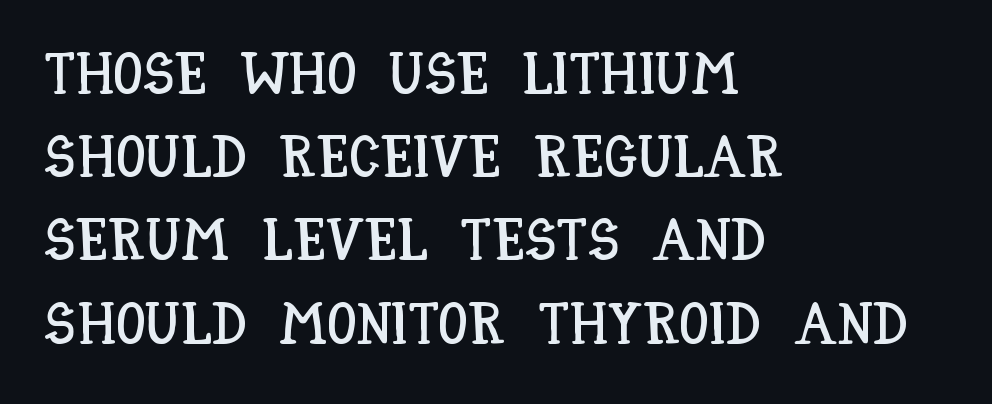
Q: Is the text italic (slanted)? A: No, it is upright.
Q: Is the text underlined? A: No.
Q: How is the paragraph aligned? A: Left-aligned.
Q: Is the spacing between letters normal or unusually wide? A: Normal.
Q: Is the spacing between lines tight, normal or loose? A: Normal.
Q: Width (condensed, normal, or wide)? A: Condensed.
Q: Stroke contrast? A: Low.
Q: x-height? A: Large.
Q: Monospaced? A: No.
